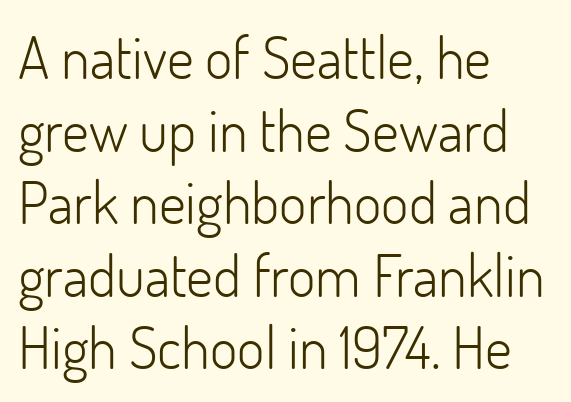
Q: Is the text bold? A: No.
Q: Is the text italic (slanted)? A: No, it is upright.
Q: Is the typeface a serif or a sans-serif typeface? A: Sans-serif.
Q: Is the text underlined? A: No.
Q: How is the paragraph aligned? A: Left-aligned.
Q: Is the spacing between letters normal or unusually wide? A: Normal.
Q: Width (condensed, normal, or wide)? A: Normal.
Q: Stroke contrast? A: Low.
Q: x-height? A: Small.
Q: Monospaced? A: No.
